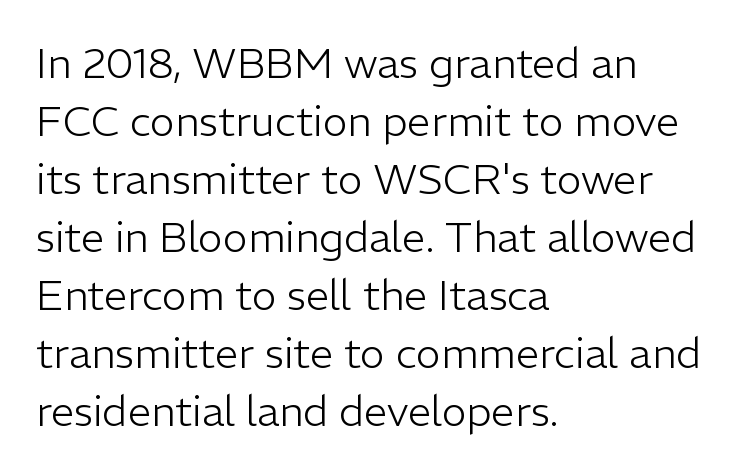
{"serif": "no", "italic": "no", "bold": "no", "weight": "light", "width": "normal", "stroke_contrast": "low", "x_height": "medium", "monospaced": "no", "underline": "no", "align": "left", "line_spacing": "normal", "line_spacing_ratio": 1.38, "letter_spacing": "normal", "letter_spacing_em": 0.0, "glyph_px": 42}
